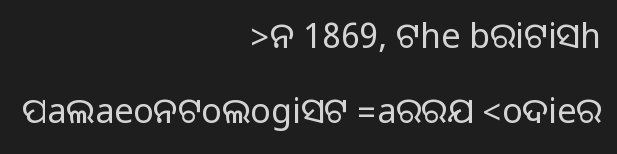
Q: Is the text italic (slanted)? A: No, it is upright.
Q: Is the typeface a serif or a sans-serif typeface? A: Sans-serif.
Q: Is the text underlined? A: No.
Q: How is the paragraph aligned? A: Right-aligned.
Q: Is the spacing between letters normal or unusually wide? A: Normal.
Q: Is the spacing between lines tight, normal or loose? A: Loose.
Q: Width (condensed, normal, or wide)? A: Normal.
Q: Stroke contrast? A: Medium.
Q: Monospaced? A: No.
